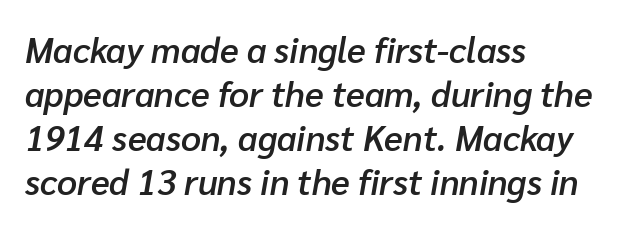
Does the copy run flush right? No — it runs flush left. It's the slanting kind of type. Summary of vertical rhythm: regular, with standard interline spacing. Strokes here are thickened, but only to semibold level. Spacing verdict: proportional, widths tailored to each character.
